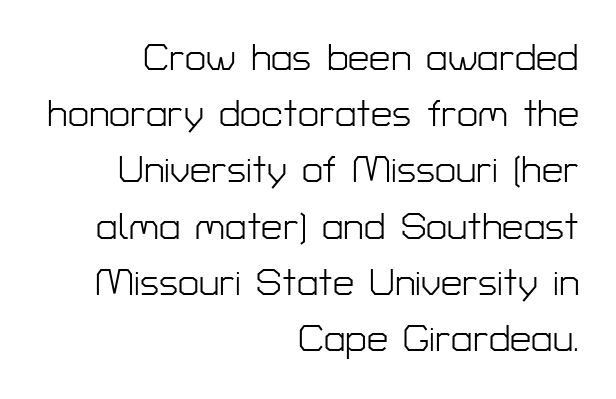
No word sits above an underline. Looks like regular typesetting: each glyph gets only the width it needs. Characters follow at the spacing the type designer built in. In terms of letterform style, serifs are entirely absent.
